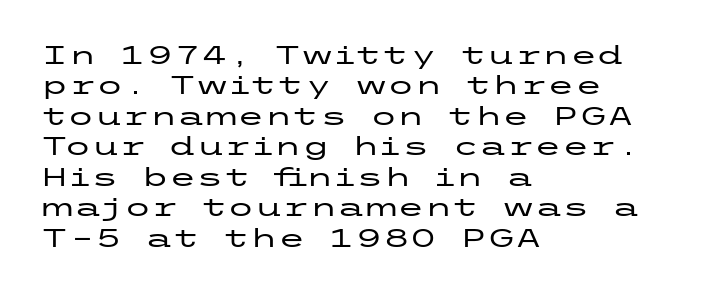
{"italic": "no", "underline": "no", "align": "left", "line_spacing_ratio": 1.22, "letter_spacing": "normal", "letter_spacing_em": 0.0, "glyph_px": 25}
